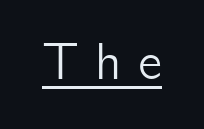
Q: Is the text italic (slanted)? A: No, it is upright.
Q: Is the typeface a serif or a sans-serif typeface? A: Sans-serif.
Q: Is the text underlined? A: Yes.
Q: Is the spacing between letters normal or unusually wide? A: Unusually wide.
Q: Width (condensed, normal, or wide)? A: Normal.
Q: Stroke contrast? A: Low.
Q: x-height? A: Medium.
Q: Monospaced? A: No.
